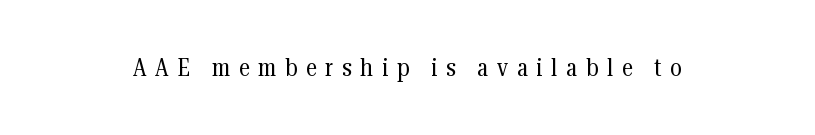
The image shows 25 px text type, upright; set unusually wide letter spacing (+0.35 em), not underlined.
